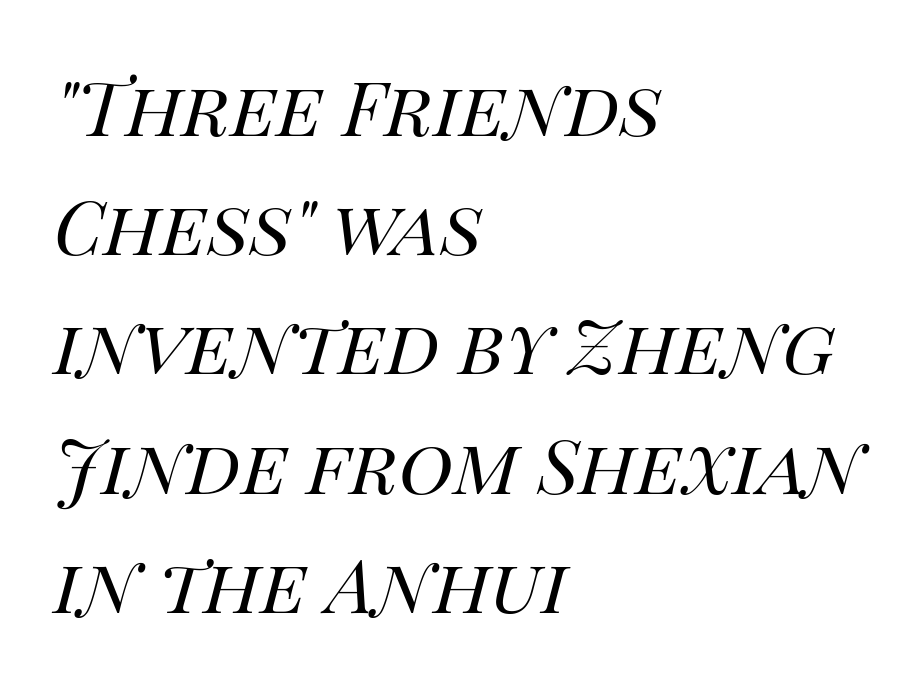
The image shows 75 px regular-weight type, italic (leaning right); set left-aligned, normal line spacing (1.59x), normal letter spacing, not underlined; high stroke contrast and a large x-height.
